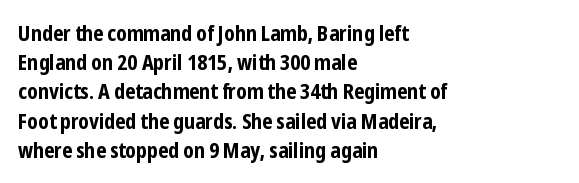
{"italic": "no", "bold": "yes", "underline": "no", "align": "left", "line_spacing": "normal", "line_spacing_ratio": 1.39, "letter_spacing": "normal", "letter_spacing_em": 0.0, "glyph_px": 21}
